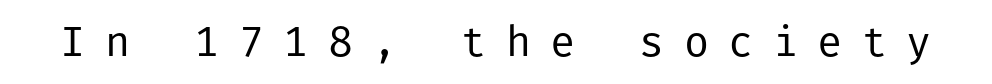
The image shows 42 px regular-weight sans-serif type, upright; set unusually wide letter spacing (+0.46 em), not underlined; low stroke contrast and a medium x-height.
